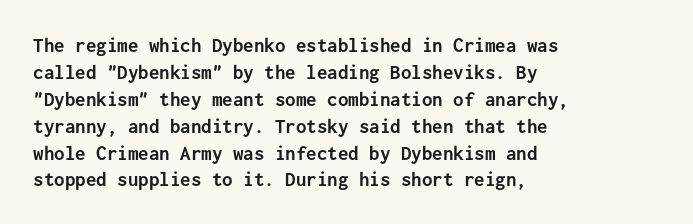
Q: Is the text bold? A: Yes.
Q: Is the text italic (slanted)? A: No, it is upright.
Q: Is the text underlined? A: No.
Q: How is the paragraph aligned? A: Left-aligned.
Q: Is the spacing between letters normal or unusually wide? A: Normal.
Q: Is the spacing between lines tight, normal or loose? A: Normal.
